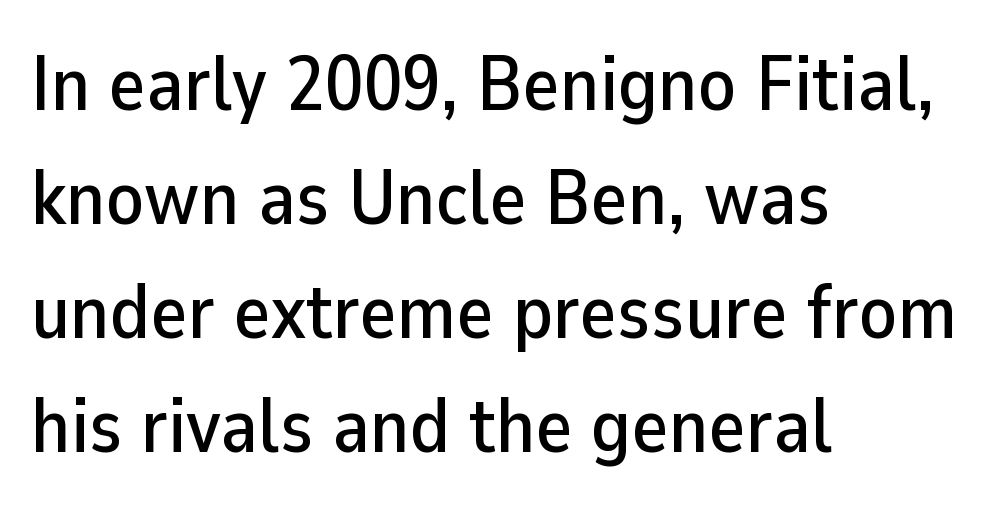
The image shows 78 px sans-serif type, upright; set left-aligned, normal line spacing (1.46x), normal letter spacing, not underlined; low stroke contrast and a medium x-height.
